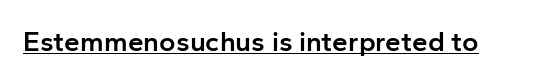
Q: Is the text bold? A: Semi-bold.
Q: Is the text italic (slanted)? A: No, it is upright.
Q: Is the typeface a serif or a sans-serif typeface? A: Sans-serif.
Q: Is the text underlined? A: Yes.
Q: Is the spacing between letters normal or unusually wide? A: Normal.
Q: Width (condensed, normal, or wide)? A: Normal.
Q: Stroke contrast? A: Low.
Q: x-height? A: Medium.
Q: Monospaced? A: No.
